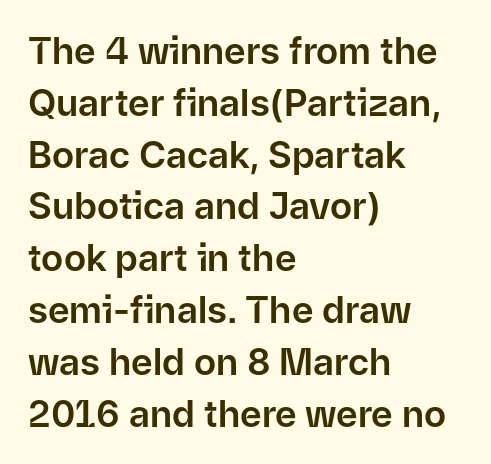
Q: Is the text italic (slanted)? A: No, it is upright.
Q: Is the typeface a serif or a sans-serif typeface? A: Sans-serif.
Q: Is the text underlined? A: No.
Q: How is the paragraph aligned? A: Left-aligned.
Q: Is the spacing between letters normal or unusually wide? A: Normal.
Q: Is the spacing between lines tight, normal or loose? A: Normal.
Q: Width (condensed, normal, or wide)? A: Normal.
Q: Stroke contrast? A: Low.
Q: x-height? A: Medium.
Q: Monospaced? A: No.
